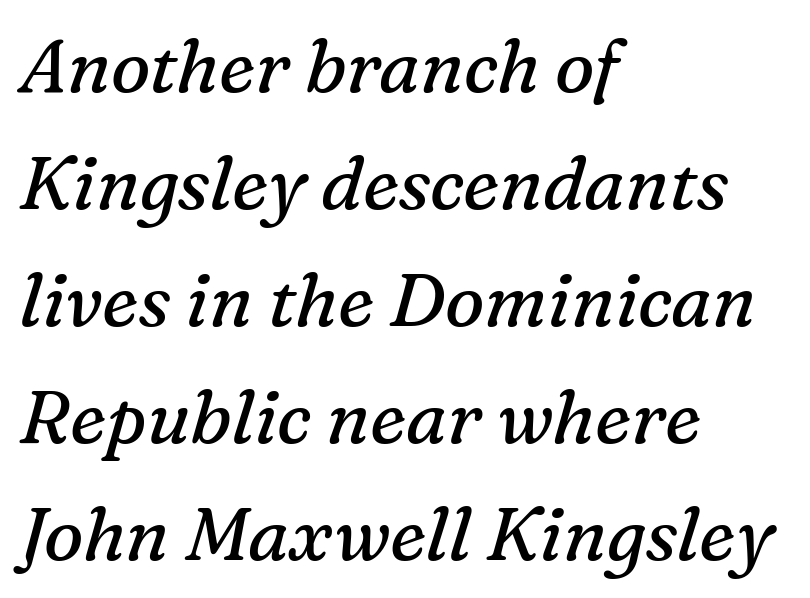
The strokes are not fattened; the text isn't bold. The typesetter chose a ragged-right arrangement here. You could not count columns in this text — the font is proportionally spaced. The lettering tilts uniformly, giving the passage an italic look. The gaps between neighbouring characters are ordinary and unremarkable.
